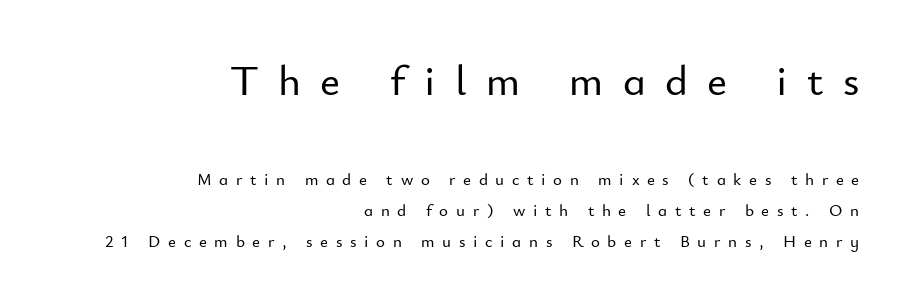
Each line ends at the same right margin while the left side varies. The gap between lines stays unmarked. The type sits square on the baseline with zero lean. Think of a printed novel: that variable character pitch is what you see here. The gaps between neighbouring characters are conspicuously large.
